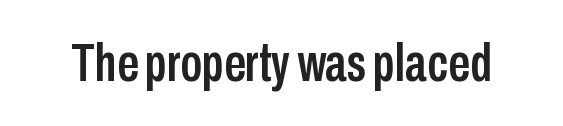
The image shows 54 px condensed sans-serif type, upright; set normal letter spacing, not underlined; low stroke contrast and a medium x-height.
